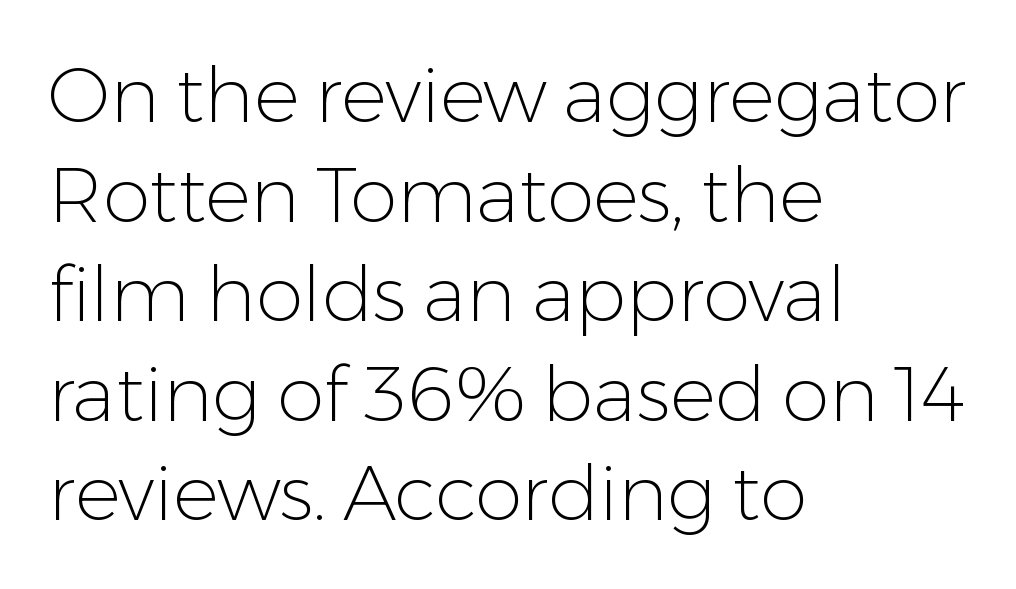
{"serif": "no", "italic": "no", "bold": "no", "weight": "light", "width": "normal", "stroke_contrast": "low", "x_height": "medium", "monospaced": "no", "underline": "no", "align": "left", "line_spacing": "normal", "line_spacing_ratio": 1.31, "letter_spacing": "normal", "letter_spacing_em": 0.0, "glyph_px": 76}
